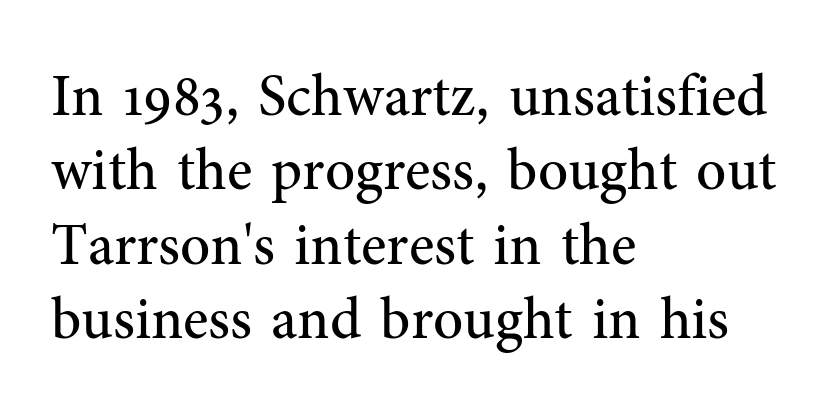
The image shows 59 px regular-weight serif type, upright; set left-aligned, normal line spacing (1.26x), normal letter spacing, not underlined; medium stroke contrast and a medium x-height.
